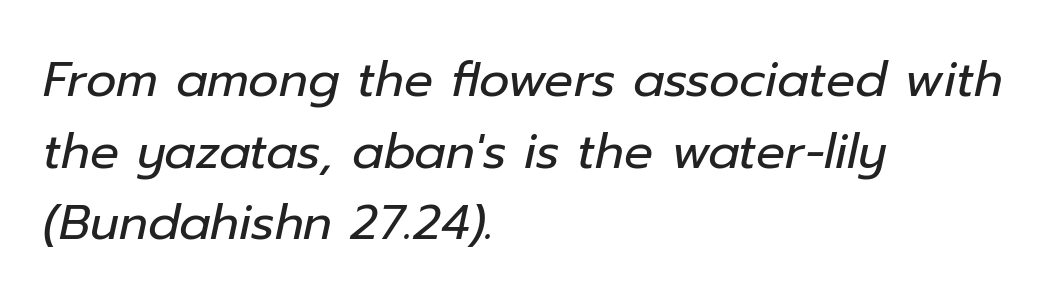
This sample uses plain, unmodified letter spacing. Letters rest on an invisible, unmarked baseline. The lines in this sample share a left origin and differ only in where they stop. Baseline-to-baseline distance is the conventional proportion of letter height. Spacing verdict: proportional, widths tailored to each character.
